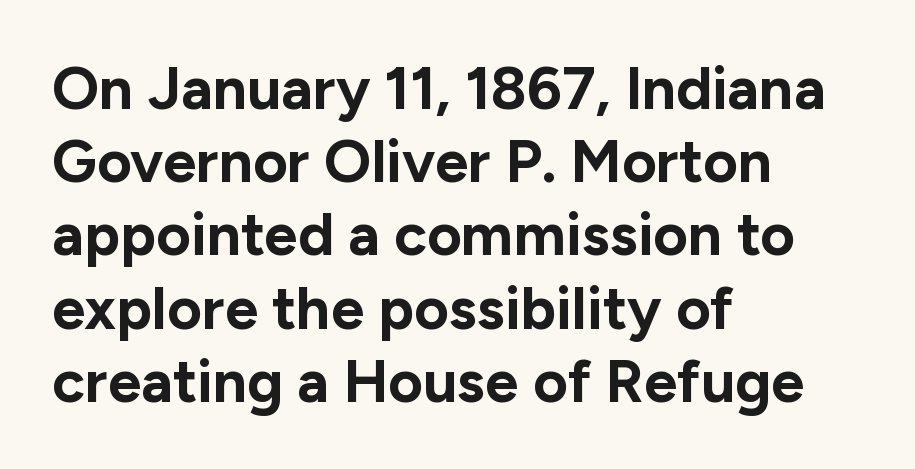
The image shows 60 px bold sans-serif type, upright; set left-aligned, line spacing 1.22x, normal letter spacing, not underlined; low stroke contrast and a medium x-height.
